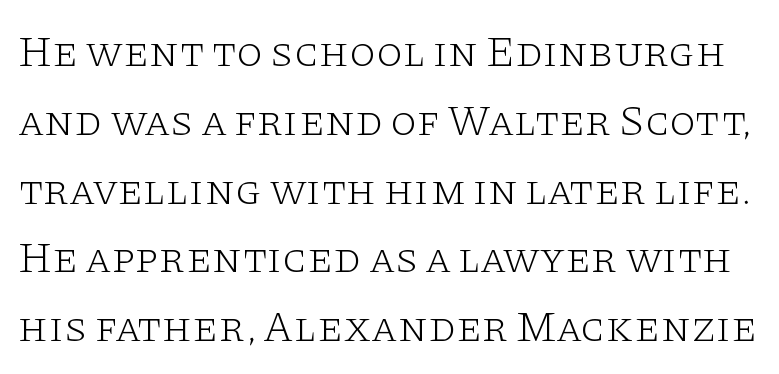
Q: Is the text bold? A: No.
Q: Is the text italic (slanted)? A: No, it is upright.
Q: Is the typeface a serif or a sans-serif typeface? A: Serif.
Q: Is the text underlined? A: No.
Q: Is the spacing between letters normal or unusually wide? A: Normal.
Q: Is the spacing between lines tight, normal or loose? A: Normal.
Q: Width (condensed, normal, or wide)? A: Wide.
Q: Stroke contrast? A: Low.
Q: x-height? A: Large.
Q: Monospaced? A: No.
